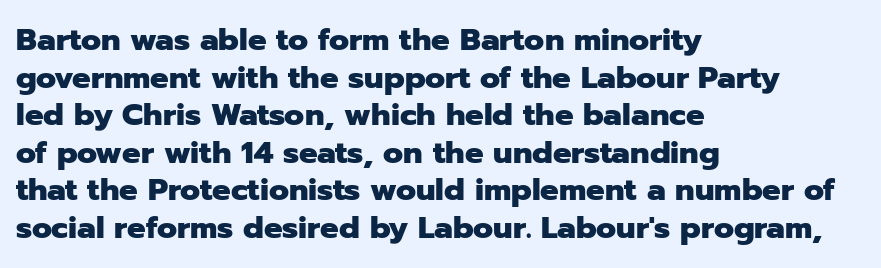
The face used here is a sans, in the tradition of grotesques and geometrics. Descender tails drop into unmarked territory. The lettering holds an erect, upright posture throughout. Weight check: bold — yes, fully.
